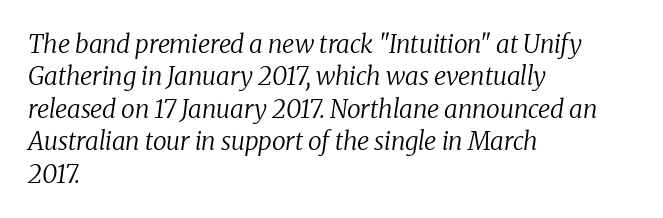
Q: Is the text bold? A: No.
Q: Is the text italic (slanted)? A: Yes, it leans right by about 8 degrees.
Q: Is the text underlined? A: No.
Q: How is the paragraph aligned? A: Left-aligned.
Q: Is the spacing between letters normal or unusually wide? A: Normal.
Q: Is the spacing between lines tight, normal or loose? A: Normal.
